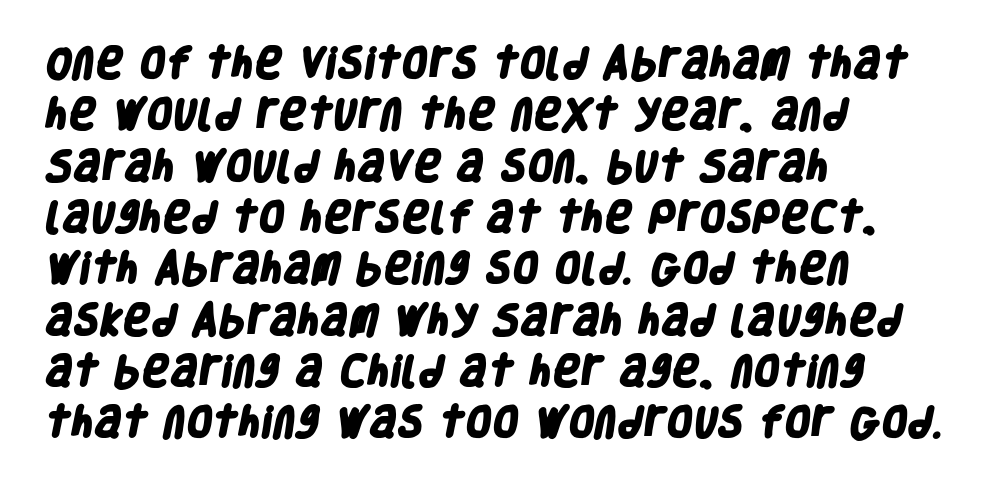
Q: Is the text bold? A: Yes.
Q: Is the typeface a serif or a sans-serif typeface? A: Sans-serif.
Q: Is the text underlined? A: No.
Q: How is the paragraph aligned? A: Left-aligned.
Q: Is the spacing between letters normal or unusually wide? A: Normal.
Q: Is the spacing between lines tight, normal or loose? A: Normal.
Q: Width (condensed, normal, or wide)? A: Condensed.
Q: Stroke contrast? A: Low.
Q: x-height? A: Large.
Q: Monospaced? A: No.
